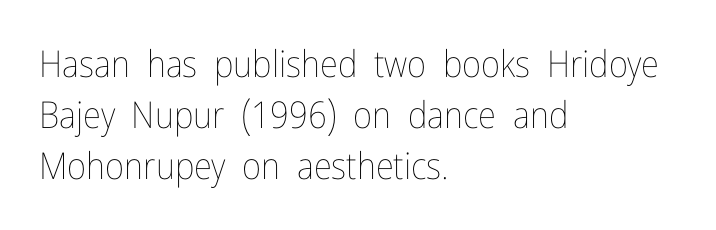
Q: Is the text bold? A: No.
Q: Is the text italic (slanted)? A: No, it is upright.
Q: Is the text underlined? A: No.
Q: How is the paragraph aligned? A: Left-aligned.
Q: Is the spacing between letters normal or unusually wide? A: Normal.
Q: Is the spacing between lines tight, normal or loose? A: Normal.
Q: Width (condensed, normal, or wide)? A: Condensed.
Q: Stroke contrast? A: Low.
Q: x-height? A: Medium.
Q: Monospaced? A: No.
